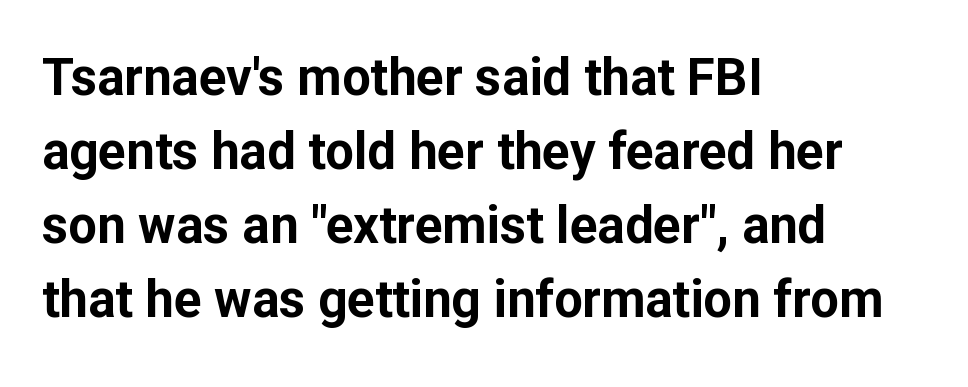
{"serif": "no", "italic": "no", "bold": "yes", "weight": "bold", "width": "normal", "stroke_contrast": "low", "x_height": "medium", "monospaced": "no", "underline": "no", "align": "left", "line_spacing": "normal", "line_spacing_ratio": 1.45, "letter_spacing": "normal", "letter_spacing_em": 0.0, "glyph_px": 51}
